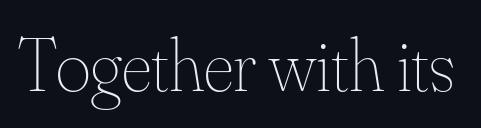
The letters stand straight up with perfectly vertical stems. The cut favours lightness, reaching ordinary text weight at its darkest. Look at the tracking — it's just the regular setting, nothing added. The letters advance in unequal steps, a hallmark of proportional type.
